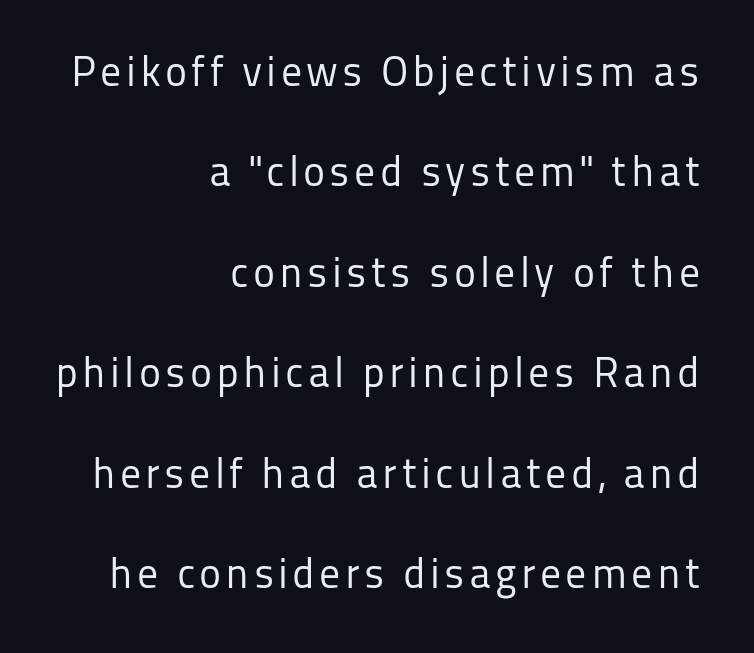
Q: Is the text bold? A: No.
Q: Is the text italic (slanted)? A: No, it is upright.
Q: Is the typeface a serif or a sans-serif typeface? A: Sans-serif.
Q: Is the text underlined? A: No.
Q: How is the paragraph aligned? A: Right-aligned.
Q: Is the spacing between lines tight, normal or loose? A: Loose.
Q: Width (condensed, normal, or wide)? A: Normal.
Q: Stroke contrast? A: Low.
Q: x-height? A: Medium.
Q: Monospaced? A: No.
